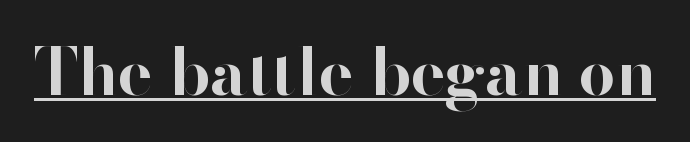
Q: Is the text bold? A: Yes.
Q: Is the text italic (slanted)? A: No, it is upright.
Q: Is the typeface a serif or a sans-serif typeface? A: Sans-serif.
Q: Is the text underlined? A: Yes.
Q: Is the spacing between letters normal or unusually wide? A: Normal.
Q: Width (condensed, normal, or wide)? A: Normal.
Q: Stroke contrast? A: High.
Q: x-height? A: Small.
Q: Monospaced? A: No.
